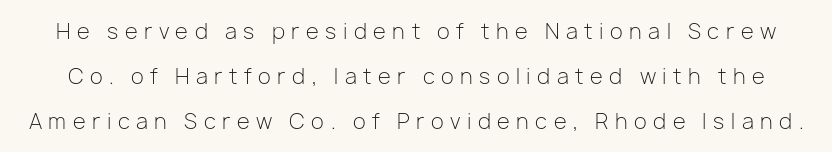
Rule under the text: the space is simply empty. Weight: regular or lighter. Does extra space separate the letters? Yes, quite a lot of it. When letters stand straight like this, we call the style roman or upright. The leading is generous, giving the passage an open texture.
